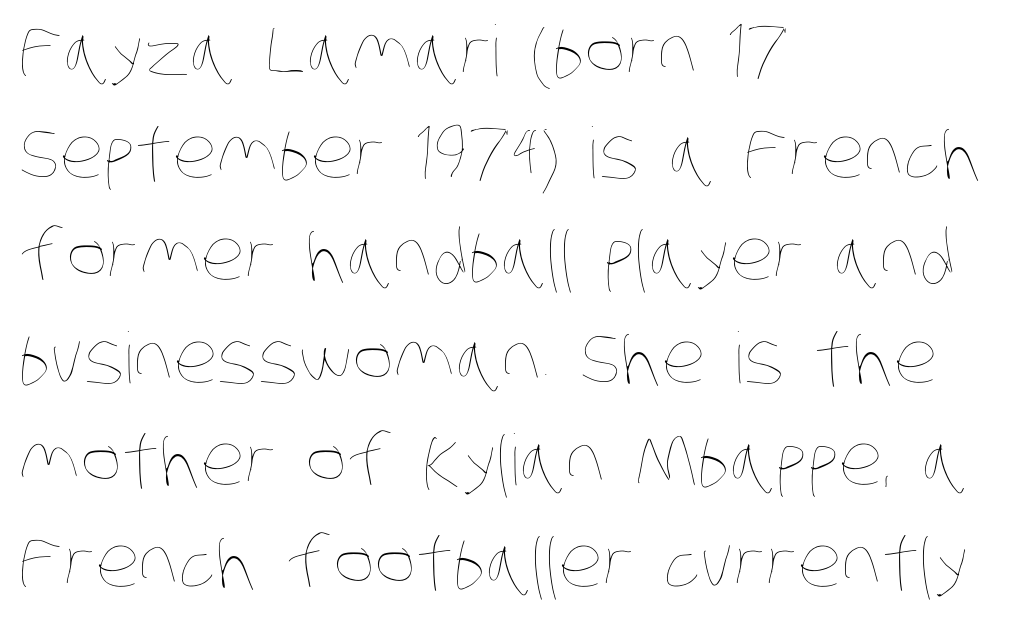
Lines of text with bare space underneath. The gaps between neighbouring characters are ordinary and unremarkable. Is the type heavy? It reads as light-to-regular instead. A student would call this left alignment; a typographer would say flush left, rag right. Summary of vertical rhythm: regular, with standard interline spacing.
